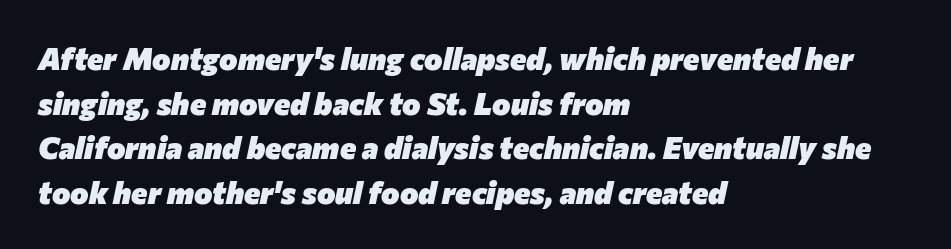
{"italic": "yes", "lean": "right", "slant_degrees": 12, "bold": "yes", "weight": "heavy", "width": "normal", "stroke_contrast": "low", "x_height": "medium", "monospaced": "no", "underline": "no", "align": "left", "line_spacing": "normal", "line_spacing_ratio": 1.44, "letter_spacing": "normal", "letter_spacing_em": 0.0, "glyph_px": 31}
